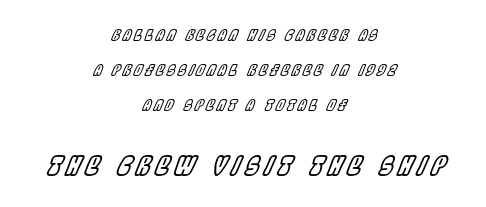
Q: Is the text italic (slanted)? A: Yes, it leans right by about 22 degrees.
Q: Is the text underlined? A: No.
Q: How is the paragraph aligned? A: Centered.
Q: Is the spacing between lines tight, normal or loose? A: Loose.
Q: Which block of text is set in a larger size, the first (top) or the second (bottom)? A: The second (bottom) one.
